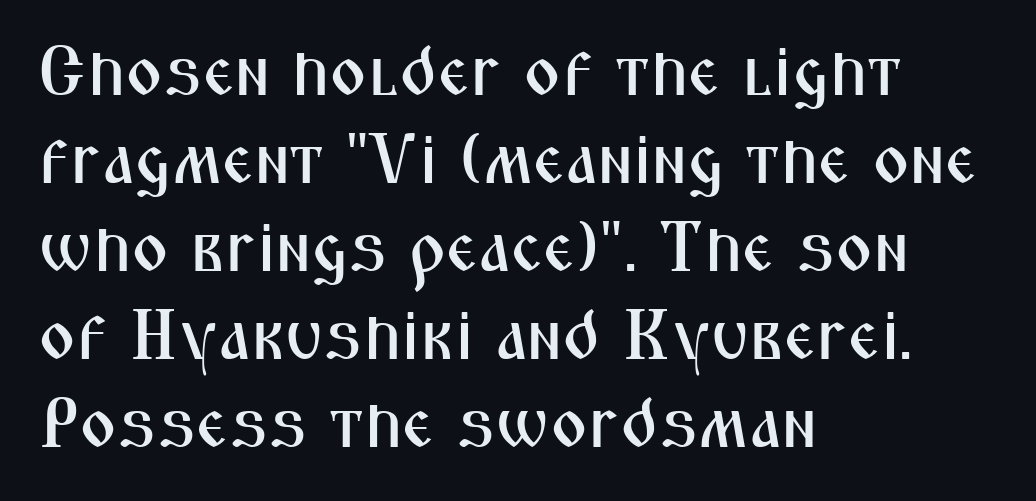
{"serif": "no", "italic": "no", "width": "condensed", "stroke_contrast": "medium", "x_height": "medium", "monospaced": "no", "underline": "no", "align": "left", "line_spacing_ratio": 1.24, "letter_spacing": "normal", "letter_spacing_em": 0.0, "glyph_px": 71}
